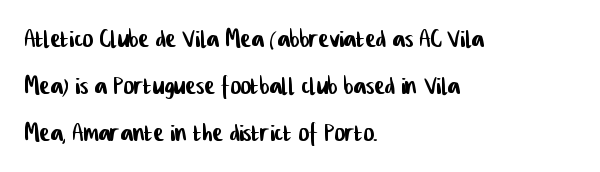
Unlike a traditional serif, this face leaves its strokes unadorned. Do the characters align in a grid? No, the font is proportional. Regarding leading, the lines here are spaced in the standard way. Reading down the block, your eye returns to a fixed left position each line. Just letters on the line, the space beneath them empty.
